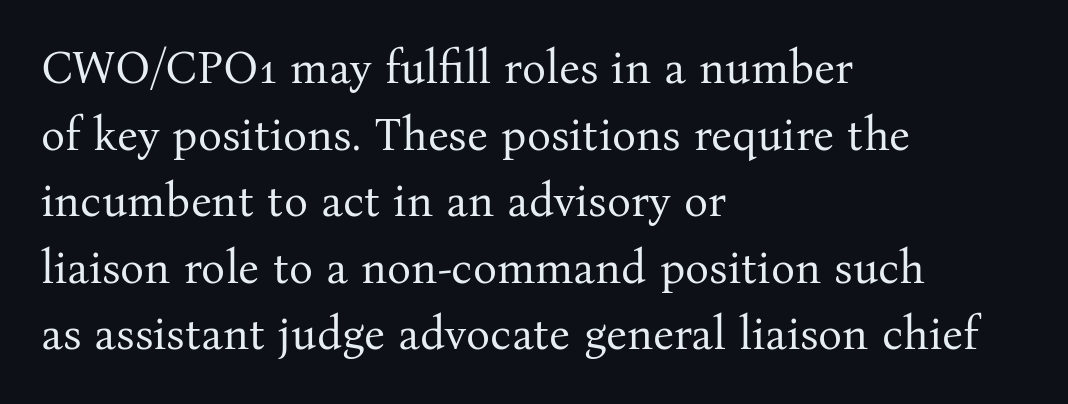
Q: Is the text bold? A: No.
Q: Is the text italic (slanted)? A: No, it is upright.
Q: Is the typeface a serif or a sans-serif typeface? A: Serif.
Q: Is the text underlined? A: No.
Q: How is the paragraph aligned? A: Left-aligned.
Q: Is the spacing between letters normal or unusually wide? A: Normal.
Q: Is the spacing between lines tight, normal or loose? A: Normal.
Q: Width (condensed, normal, or wide)? A: Normal.
Q: Stroke contrast? A: Medium.
Q: x-height? A: Medium.
Q: Monospaced? A: No.
